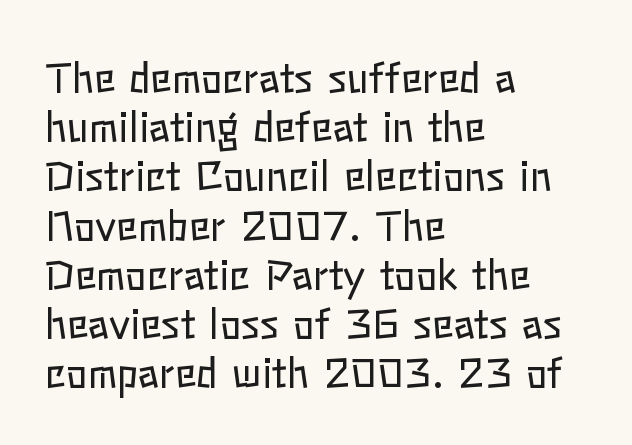
{"italic": "no", "bold": "no", "weight": "regular", "width": "normal", "stroke_contrast": "low", "x_height": "medium", "monospaced": "no", "underline": "no", "align": "left", "line_spacing_ratio": 1.23, "letter_spacing": "normal", "letter_spacing_em": 0.0, "glyph_px": 40}
